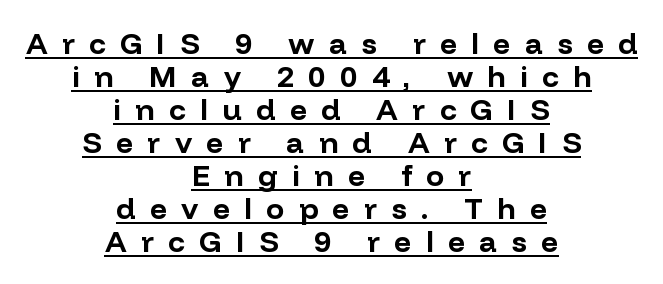
The image shows 30 px bold sans-serif type, upright; set centered, tight line spacing (1.1x), unusually wide letter spacing (+0.48 em), underlined; low stroke contrast and a medium x-height.
